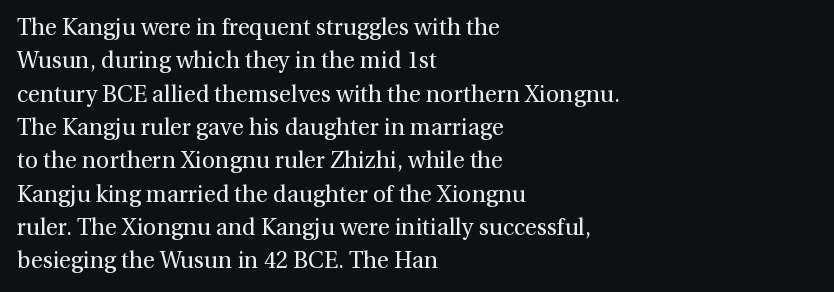
{"italic": "no", "bold": "no", "underline": "no", "align": "left", "line_spacing": "normal", "line_spacing_ratio": 1.45, "letter_spacing": "normal", "letter_spacing_em": 0.0, "glyph_px": 23}
